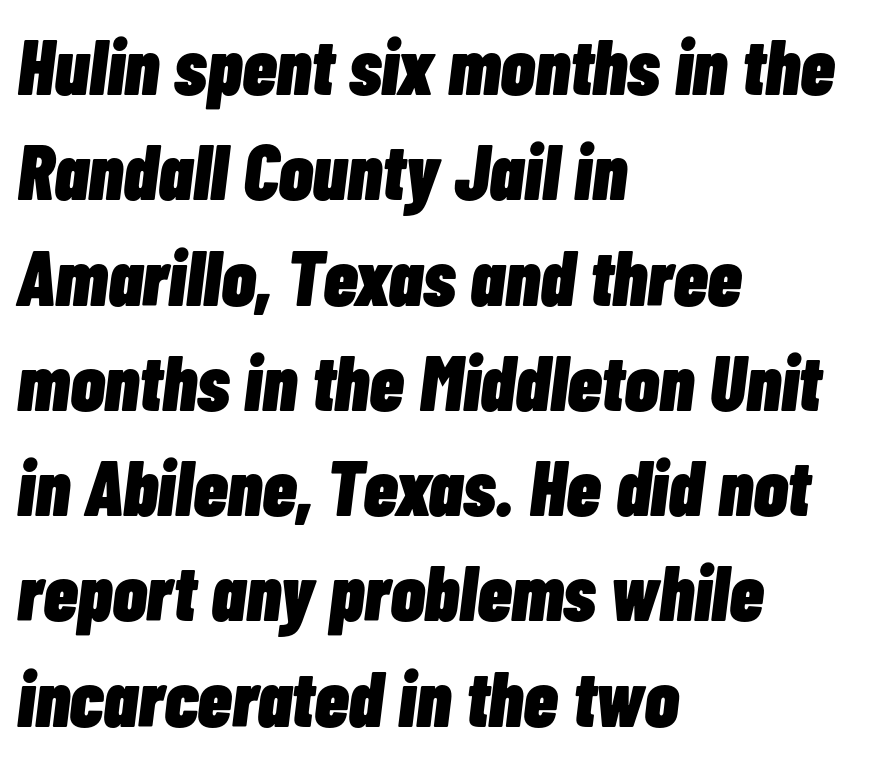
Q: Is the text bold? A: Yes.
Q: Is the text italic (slanted)? A: Yes, it leans right by about 7 degrees.
Q: Is the text underlined? A: No.
Q: How is the paragraph aligned? A: Left-aligned.
Q: Is the spacing between letters normal or unusually wide? A: Normal.
Q: Is the spacing between lines tight, normal or loose? A: Normal.
Q: Width (condensed, normal, or wide)? A: Condensed.
Q: Stroke contrast? A: Low.
Q: x-height? A: Medium.
Q: Monospaced? A: No.
